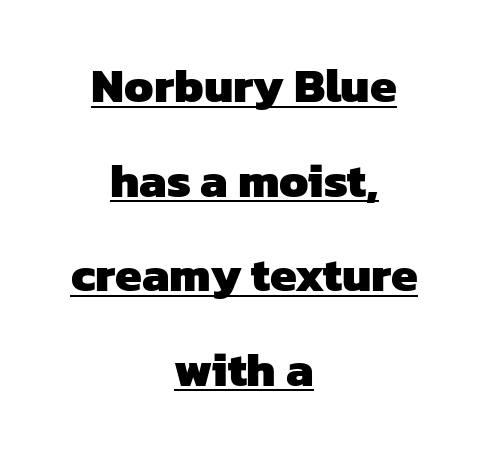
The image shows 48 px heavy sans-serif type; set centered, loose line spacing (1.97x), normal letter spacing, underlined; low stroke contrast and a medium x-height.
